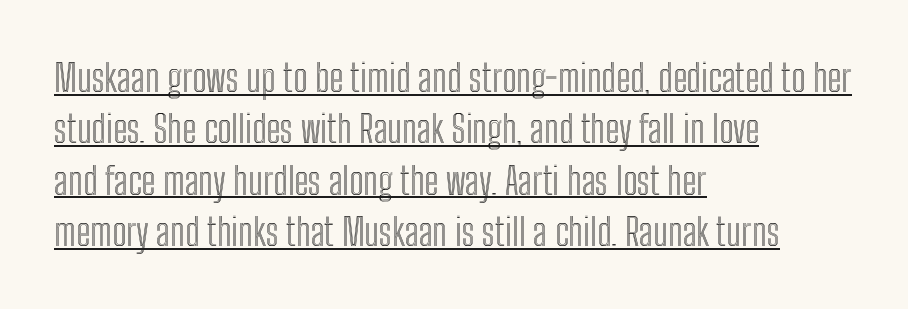
Q: Is the text italic (slanted)? A: No, it is upright.
Q: Is the text underlined? A: Yes.
Q: How is the paragraph aligned? A: Left-aligned.
Q: Is the spacing between letters normal or unusually wide? A: Normal.
Q: Is the spacing between lines tight, normal or loose? A: Normal.
Q: Width (condensed, normal, or wide)? A: Condensed.
Q: x-height? A: Medium.
Q: Monospaced? A: No.
